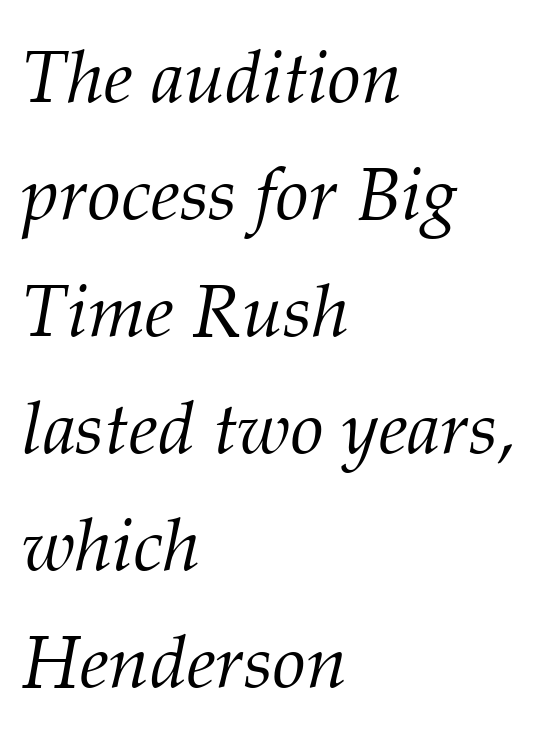
{"serif": "yes", "italic": "yes", "lean": "right", "slant_degrees": 12, "bold": "no", "weight": "light", "width": "normal", "stroke_contrast": "medium", "x_height": "medium", "monospaced": "no", "underline": "no", "align": "left", "line_spacing": "normal", "line_spacing_ratio": 1.58, "letter_spacing": "normal", "letter_spacing_em": 0.0, "glyph_px": 74}
